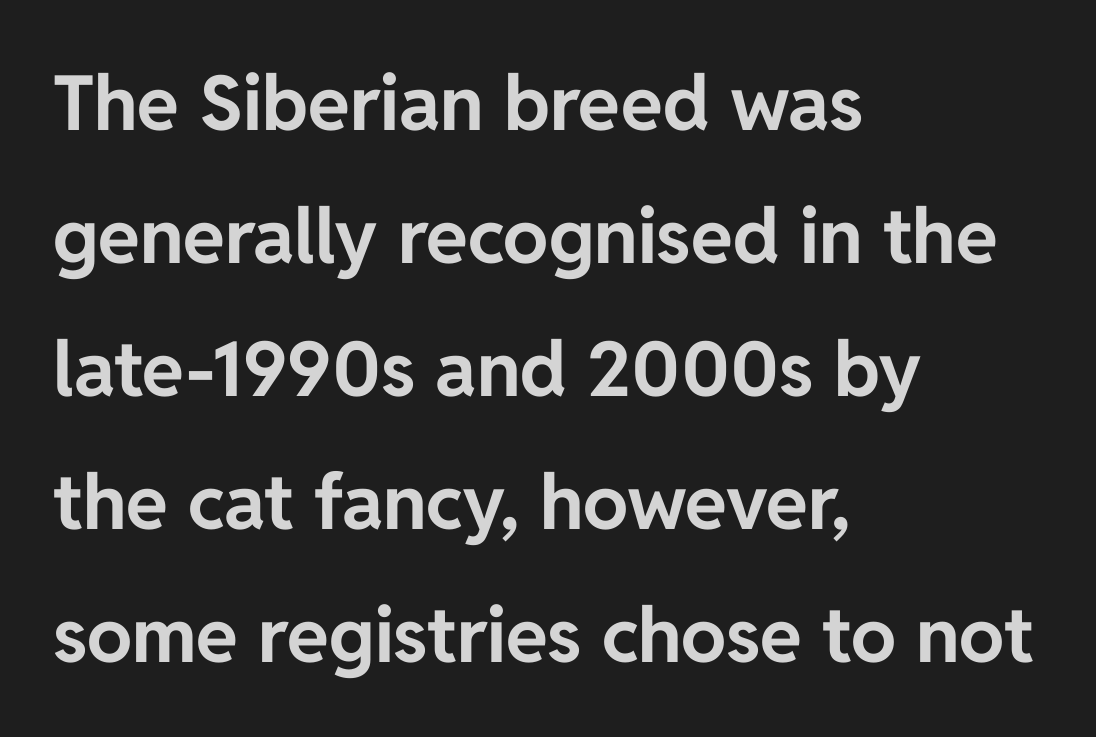
This rendering uses left alignment, leaving the right contour irregular. There is no visible air inserted between adjacent glyphs. The rendering uses natural spacing where letterforms have individual widths. Notice how thick the strokes are: this is what a full bold looks like. Clear beneath every line of the passage.
